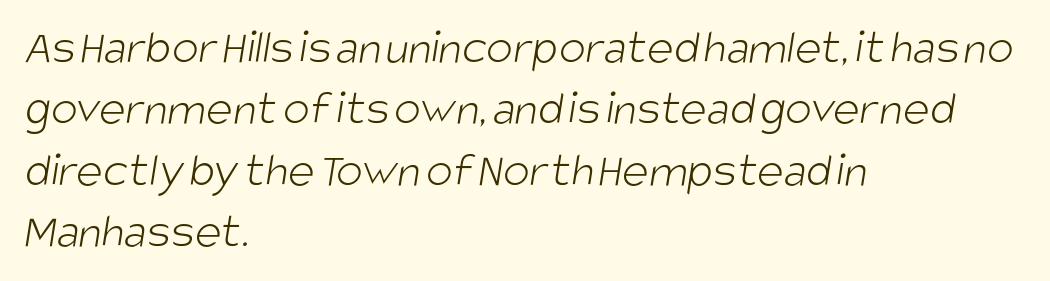
The font family rendered here belongs to the sans-serif group. Looks like regular typesetting: each glyph gets only the width it needs. These lines stack with their left ends in a neat column. Weight: regular or lighter.
